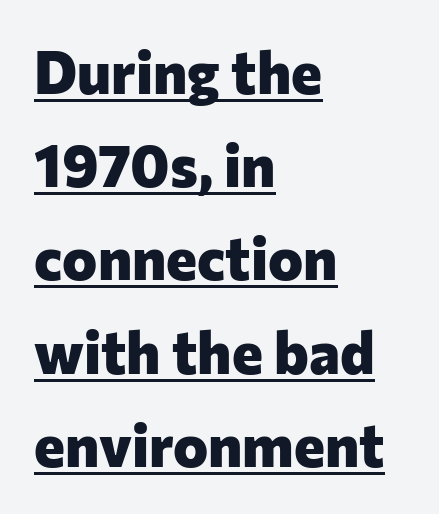
The image shows 59 px heavy sans-serif type, upright; set left-aligned, normal line spacing (1.58x), normal letter spacing, underlined; low stroke contrast and a medium x-height.
